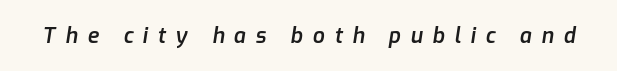
Look at the stroke-to-counter ratio: somewhat heavy, a semibold. When letters slant like this, we call the style italic. Glance below the letters and you will spot only blank space. Tracking here is generous; glyphs stand well apart from one another.
